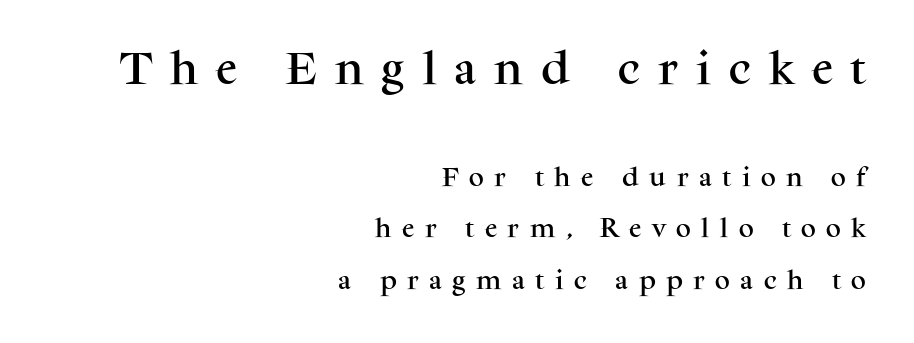
{"serif": "yes", "italic": "no", "width": "normal", "stroke_contrast": "medium", "x_height": "medium", "monospaced": "no", "underline": "no", "align": "right", "line_spacing": "loose", "line_spacing_ratio": 2.45, "letter_spacing": "wide", "letter_spacing_em": 0.5, "larger_block": "first", "size_ratio": 1.71, "glyph_px": 36}
